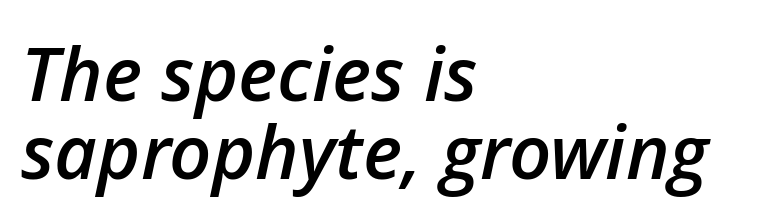
The image shows 74 px semibold type, italic (leaning right); set left-aligned, tight line spacing (1.05x), normal letter spacing, not underlined; low stroke contrast and a medium x-height.
